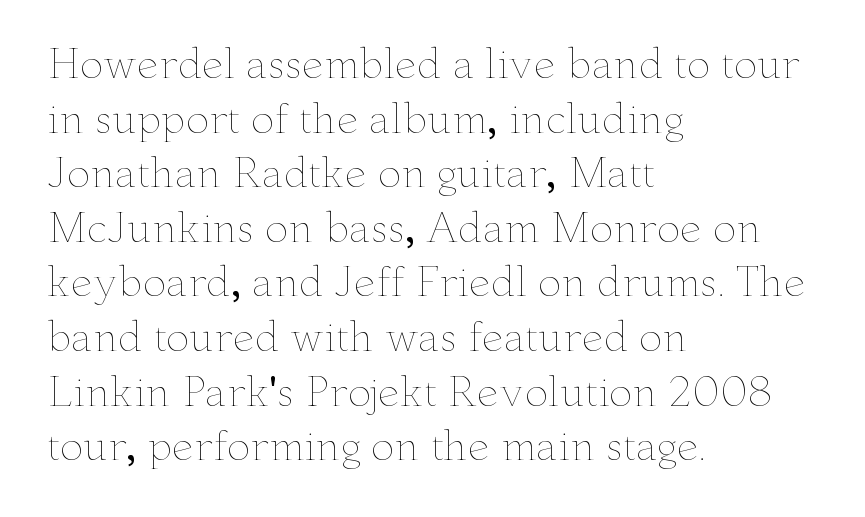
Q: Is the text bold? A: No.
Q: Is the text italic (slanted)? A: No, it is upright.
Q: Is the text underlined? A: No.
Q: How is the paragraph aligned? A: Left-aligned.
Q: Is the spacing between letters normal or unusually wide? A: Normal.
Q: Is the spacing between lines tight, normal or loose? A: Normal.
Q: Width (condensed, normal, or wide)? A: Wide.
Q: Stroke contrast? A: Low.
Q: x-height? A: Small.
Q: Monospaced? A: No.
